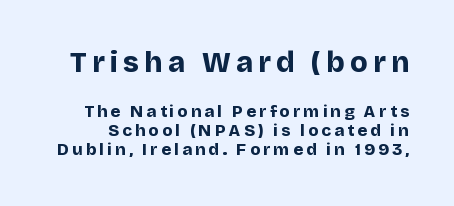
{"serif": "no", "italic": "no", "bold": "yes", "weight": "bold", "width": "normal", "stroke_contrast": "low", "x_height": "large", "monospaced": "no", "underline": "no", "line_spacing": "tight", "line_spacing_ratio": 1.13, "larger_block": "first", "size_ratio": 1.71, "glyph_px": 29}
